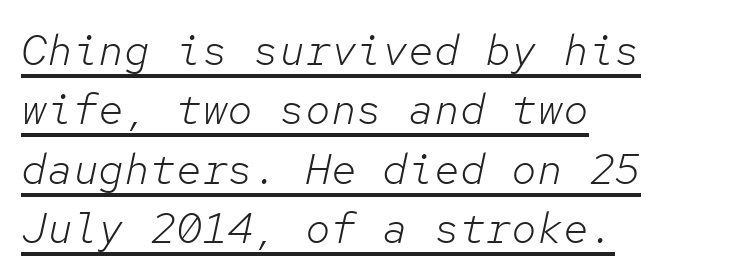
Q: Is the text bold? A: No.
Q: Is the text italic (slanted)? A: Yes, it leans right by about 12 degrees.
Q: Is the text underlined? A: Yes.
Q: How is the paragraph aligned? A: Left-aligned.
Q: Is the spacing between letters normal or unusually wide? A: Normal.
Q: Is the spacing between lines tight, normal or loose? A: Normal.
Q: Width (condensed, normal, or wide)? A: Normal.
Q: Stroke contrast? A: Low.
Q: x-height? A: Medium.
Q: Monospaced? A: Yes.
